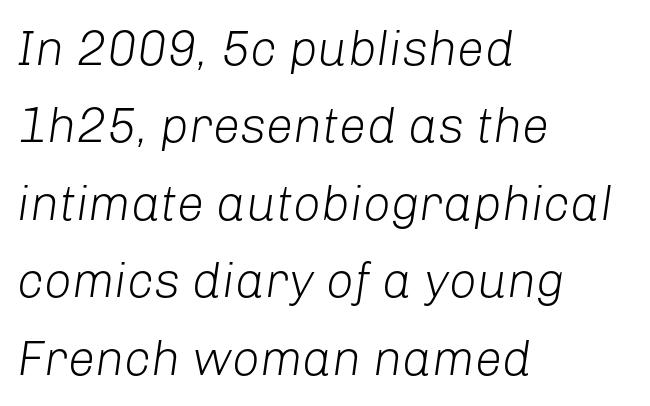
Q: Is the text bold? A: No.
Q: Is the text italic (slanted)? A: Yes, it leans right by about 8 degrees.
Q: Is the text underlined? A: No.
Q: How is the paragraph aligned? A: Left-aligned.
Q: Is the spacing between letters normal or unusually wide? A: Normal.
Q: Is the spacing between lines tight, normal or loose? A: Normal.
Q: Width (condensed, normal, or wide)? A: Normal.
Q: Stroke contrast? A: Low.
Q: x-height? A: Medium.
Q: Monospaced? A: No.
